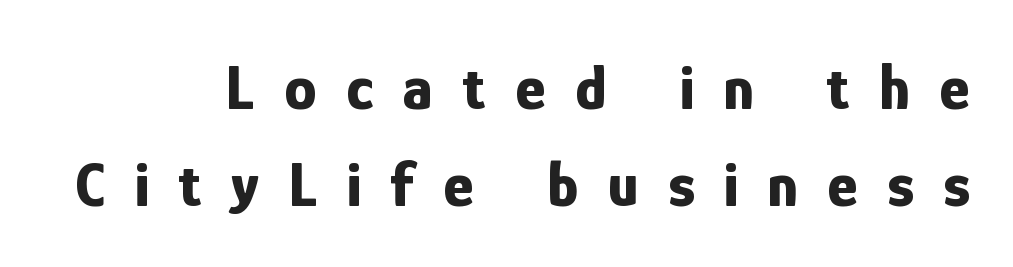
This sample has the flowing, uneven cadence of proportional lettering. The paragraph has a hard right edge and a soft left edge. This rendering features lettering with no underline. Its strokes are broad and dark, the hallmark of bold type. Honestly, the row spacing looks completely unremarkable. The horizontal fit of the characters is loose and conspicuously gappy.
